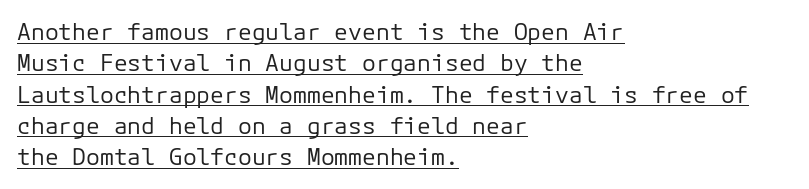
The image shows 23 px text type, upright; set left-aligned, normal line spacing (1.36x), normal letter spacing, underlined.
